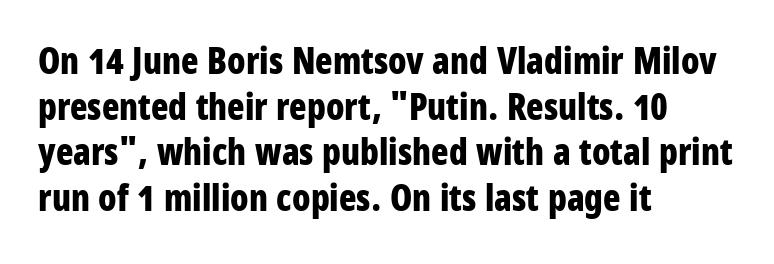
{"serif": "no", "italic": "no", "bold": "yes", "weight": "bold", "width": "condensed", "stroke_contrast": "low", "x_height": "large", "monospaced": "no", "underline": "no", "align": "left", "line_spacing": "normal", "line_spacing_ratio": 1.27, "letter_spacing": "normal", "letter_spacing_em": 0.0, "glyph_px": 36}
